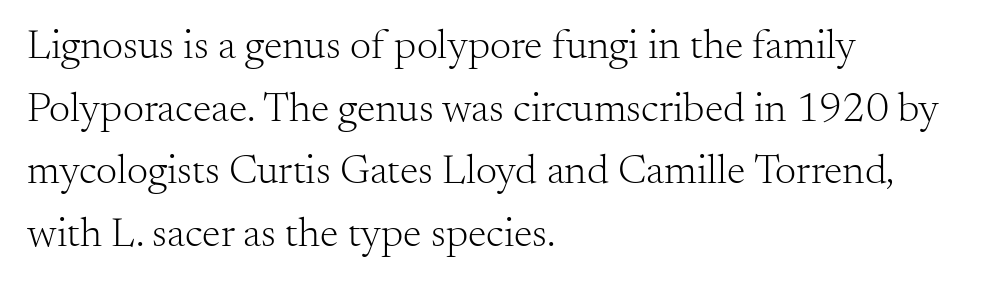
Descender tails drop into unmarked territory. Every character sits straight up, as roman type does. The vertical gap from one line to the next is medium. The face used here is proportionally spaced, like ordinary book or web type.
